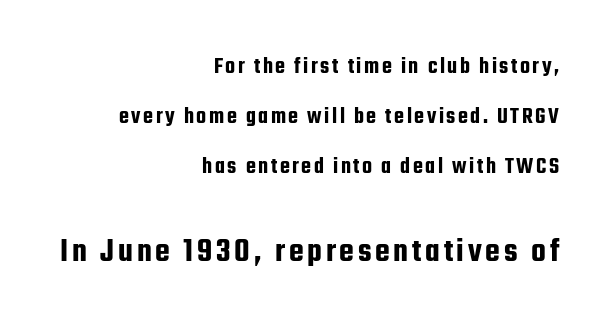
{"serif": "no", "italic": "no", "width": "condensed", "stroke_contrast": "low", "x_height": "medium", "monospaced": "no", "underline": "no", "align": "right", "line_spacing": "loose", "line_spacing_ratio": 2.18, "larger_block": "second", "size_ratio": 1.48, "glyph_px": 34}
